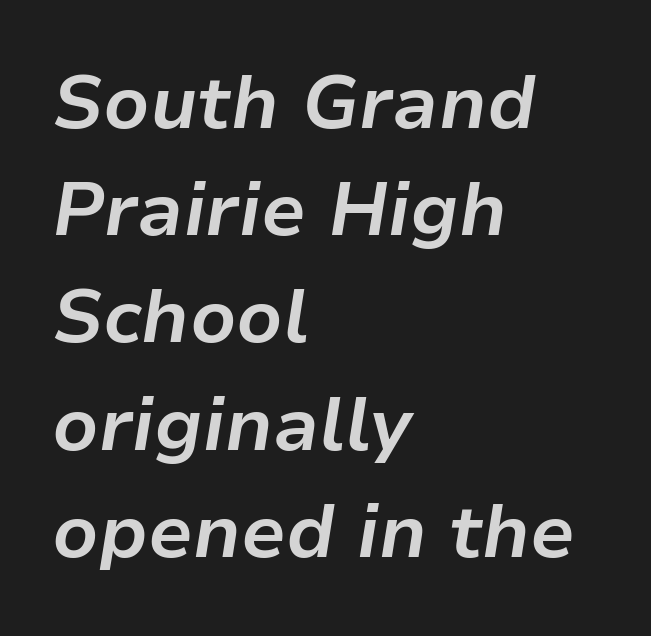
{"italic": "yes", "lean": "right", "slant_degrees": 9, "bold": "yes", "weight": "bold", "width": "normal", "stroke_contrast": "low", "x_height": "medium", "monospaced": "no", "underline": "no", "align": "left", "line_spacing": "normal", "line_spacing_ratio": 1.43, "letter_spacing": "normal", "letter_spacing_em": 0.0, "glyph_px": 75}
